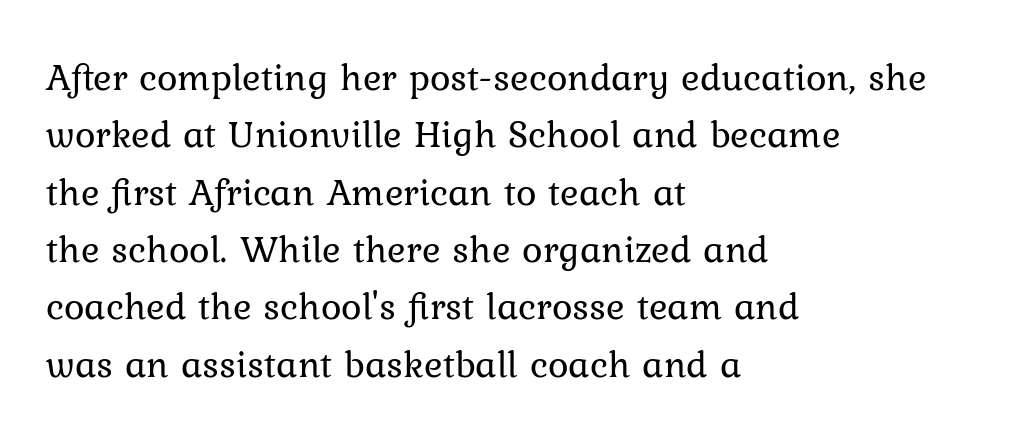
Q: Is the text bold? A: No.
Q: Is the text italic (slanted)? A: No, it is upright.
Q: Is the text underlined? A: No.
Q: How is the paragraph aligned? A: Left-aligned.
Q: Is the spacing between letters normal or unusually wide? A: Normal.
Q: Is the spacing between lines tight, normal or loose? A: Normal.
Q: Width (condensed, normal, or wide)? A: Normal.
Q: Stroke contrast? A: Low.
Q: x-height? A: Medium.
Q: Monospaced? A: No.
